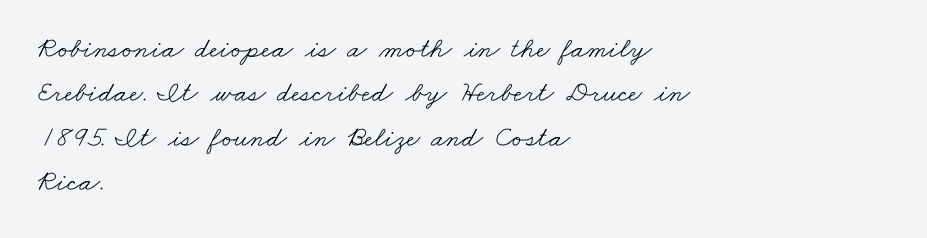
Spacing verdict: proportional, widths tailored to each character. Regular leading. The gaps between neighbouring characters are ordinary and unremarkable. The zone under the glyphs is completely vacant.
